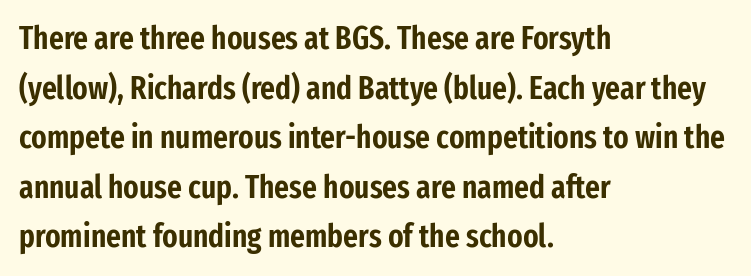
Q: Is the text italic (slanted)? A: No, it is upright.
Q: Is the typeface a serif or a sans-serif typeface? A: Sans-serif.
Q: Is the text underlined? A: No.
Q: How is the paragraph aligned? A: Left-aligned.
Q: Is the spacing between letters normal or unusually wide? A: Normal.
Q: Is the spacing between lines tight, normal or loose? A: Normal.
Q: Width (condensed, normal, or wide)? A: Condensed.
Q: Stroke contrast? A: Low.
Q: x-height? A: Medium.
Q: Monospaced? A: No.
